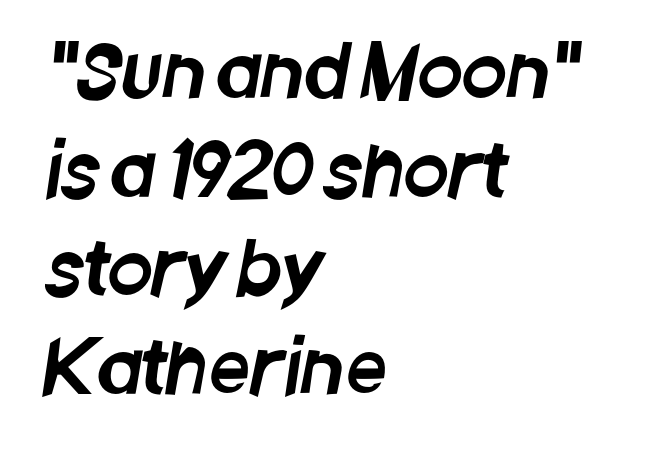
The image shows 73 px condensed sans-serif type; set left-aligned, normal line spacing (1.35x), normal letter spacing, not underlined; low stroke contrast and a large x-height.
